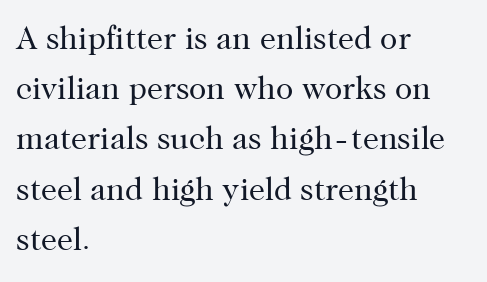
{"serif": "yes", "italic": "no", "bold": "no", "weight": "regular", "width": "normal", "stroke_contrast": "high", "x_height": "medium", "monospaced": "no", "underline": "no", "align": "left", "line_spacing": "normal", "line_spacing_ratio": 1.57, "letter_spacing": "normal", "letter_spacing_em": 0.0, "glyph_px": 32}
